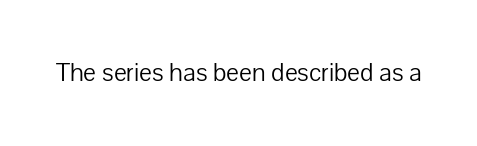
Q: Is the text bold? A: No.
Q: Is the text italic (slanted)? A: No, it is upright.
Q: Is the text underlined? A: No.
Q: Is the spacing between letters normal or unusually wide? A: Normal.
